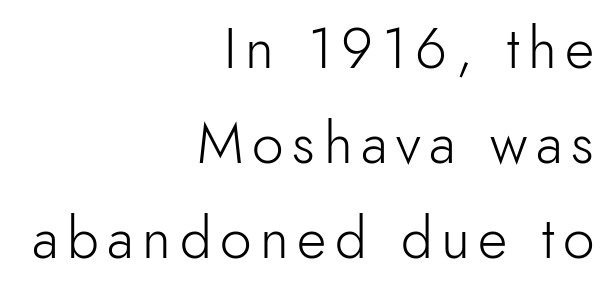
The passage shown stacks its lines at a standard gap. Stroke thickness stays within the range of a standard reading face or lighter. Posture: vertical. Do the characters align in a grid? No, the font is proportional.
